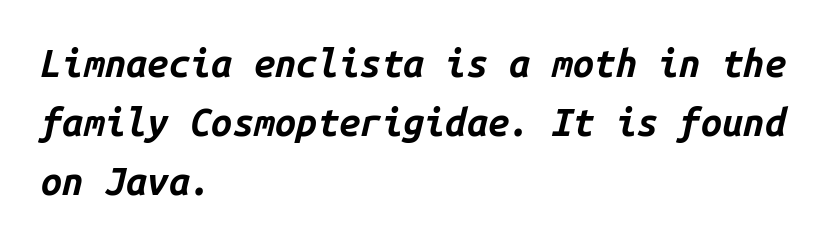
The image shows 38 px bold type, italic (leaning right), monospaced; set left-aligned, normal line spacing (1.55x), normal letter spacing, not underlined; low stroke contrast and a medium x-height.
